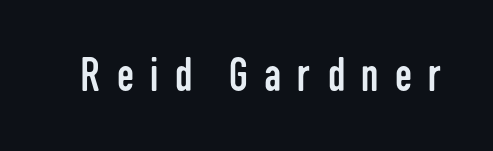
{"serif": "no", "italic": "no", "bold": "no", "weight": "regular", "width": "condensed", "stroke_contrast": "low", "x_height": "medium", "monospaced": "no", "underline": "no", "letter_spacing": "wide", "letter_spacing_em": 0.34, "glyph_px": 48}
